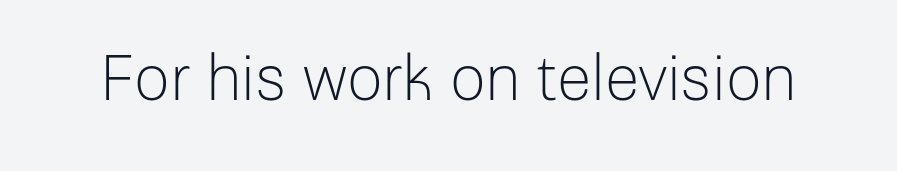
A typesetter would call this zero additional tracking. Note the varied advance widths — an 'i' is clearly narrower than an 'm'. This sample uses a sans-serif face. Is the stroke heavy? The answer is a plain regular-or-lighter. Check under the words: just untouched page.
